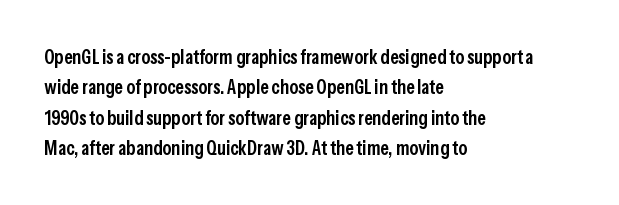
Q: Is the text bold? A: Semi-bold.
Q: Is the text italic (slanted)? A: No, it is upright.
Q: Is the text underlined? A: No.
Q: How is the paragraph aligned? A: Left-aligned.
Q: Is the spacing between letters normal or unusually wide? A: Normal.
Q: Is the spacing between lines tight, normal or loose? A: Normal.
